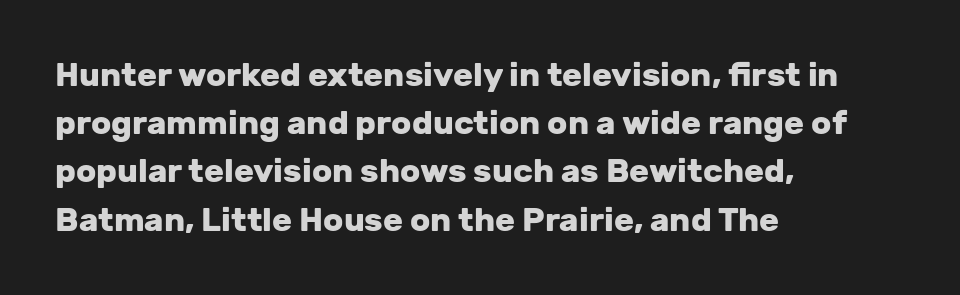
The image shows 33 px heavy sans-serif type, upright; set left-aligned, normal line spacing (1.46x), normal letter spacing, not underlined; low stroke contrast and a medium x-height.
